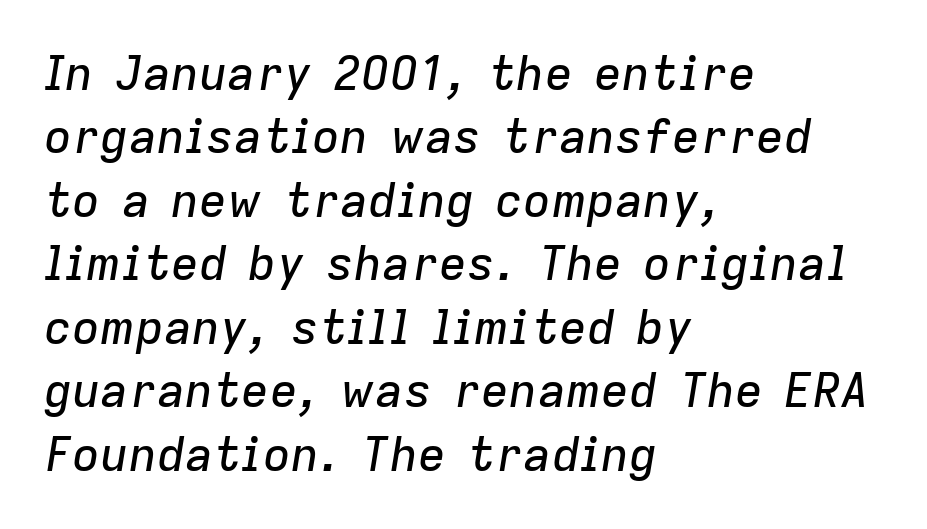
{"italic": "yes", "lean": "right", "slant_degrees": 9, "width": "normal", "stroke_contrast": "low", "x_height": "medium", "monospaced": "no", "underline": "no", "align": "left", "line_spacing": "normal", "line_spacing_ratio": 1.35, "letter_spacing": "normal", "letter_spacing_em": 0.0, "glyph_px": 47}
